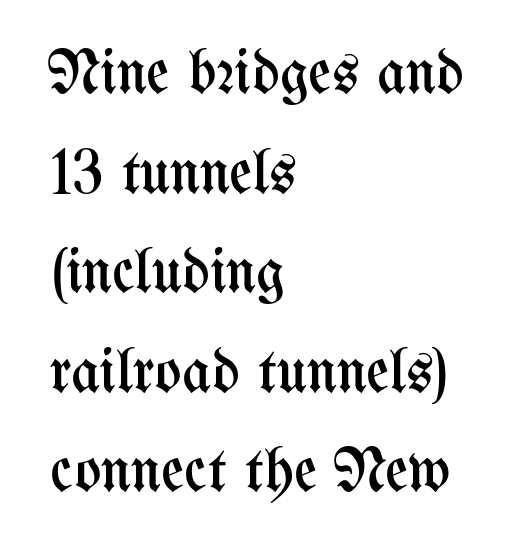
{"italic": "no", "bold": "no", "weight": "regular", "width": "condensed", "stroke_contrast": "medium", "x_height": "medium", "monospaced": "no", "underline": "no", "align": "left", "line_spacing": "normal", "line_spacing_ratio": 1.58, "letter_spacing": "normal", "letter_spacing_em": 0.0, "glyph_px": 63}
